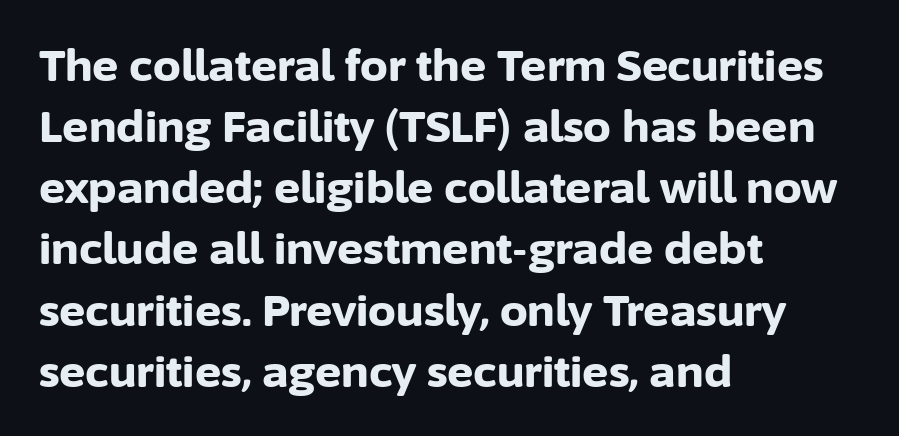
Serif or sans? Sans — the stroke terminals are bare. Chunky letters — that's bold for sure. This sample has the flowing, uneven cadence of proportional lettering. The type sits square on the baseline with zero lean. Every row of glyphs begins at an identical x-position on the left. Nothing unusual about the tracking: characters are spaced as the font intends.
